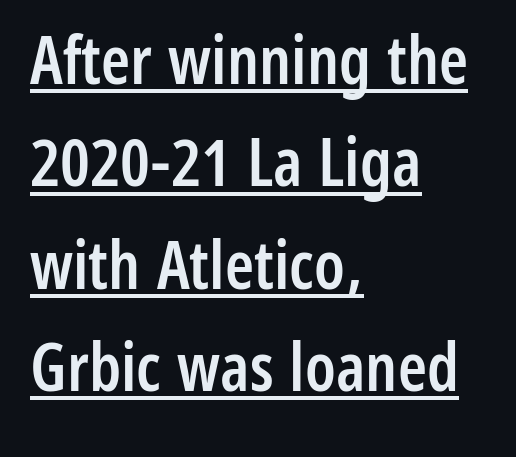
Q: Is the text bold? A: Semi-bold.
Q: Is the text italic (slanted)? A: No, it is upright.
Q: Is the typeface a serif or a sans-serif typeface? A: Sans-serif.
Q: Is the text underlined? A: Yes.
Q: How is the paragraph aligned? A: Left-aligned.
Q: Is the spacing between letters normal or unusually wide? A: Normal.
Q: Is the spacing between lines tight, normal or loose? A: Normal.
Q: Width (condensed, normal, or wide)? A: Condensed.
Q: Stroke contrast? A: Low.
Q: x-height? A: Medium.
Q: Monospaced? A: No.
